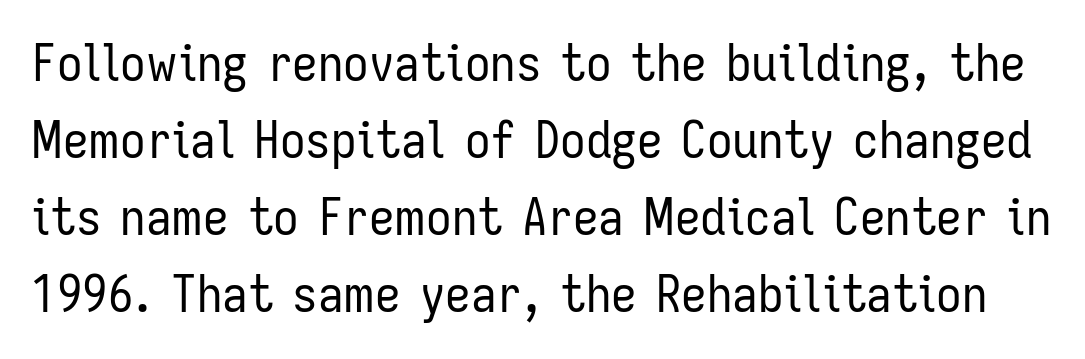
{"serif": "no", "italic": "no", "bold": "no", "weight": "regular", "width": "condensed", "stroke_contrast": "low", "x_height": "medium", "monospaced": "no", "underline": "no", "line_spacing": "normal", "line_spacing_ratio": 1.51, "letter_spacing": "normal", "letter_spacing_em": 0.0, "glyph_px": 51}
